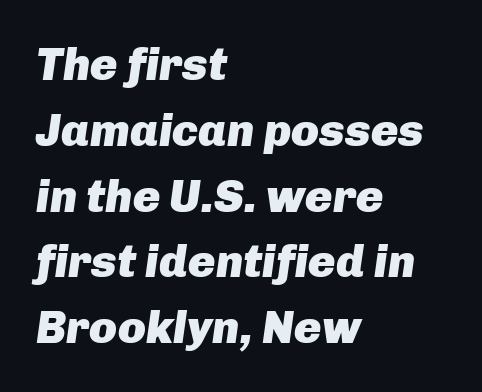
Spacing between characters is what you'd get straight out of the box. Typographic density is high because the face is bold. Here the designer chose a conventional face with non-uniform glyph widths. The lettering tilts uniformly, giving the passage an italic look. Notice how descenders clear the ascenders below comfortably — that's standard leading. The specimen omits any rule beneath the text block's lines.
